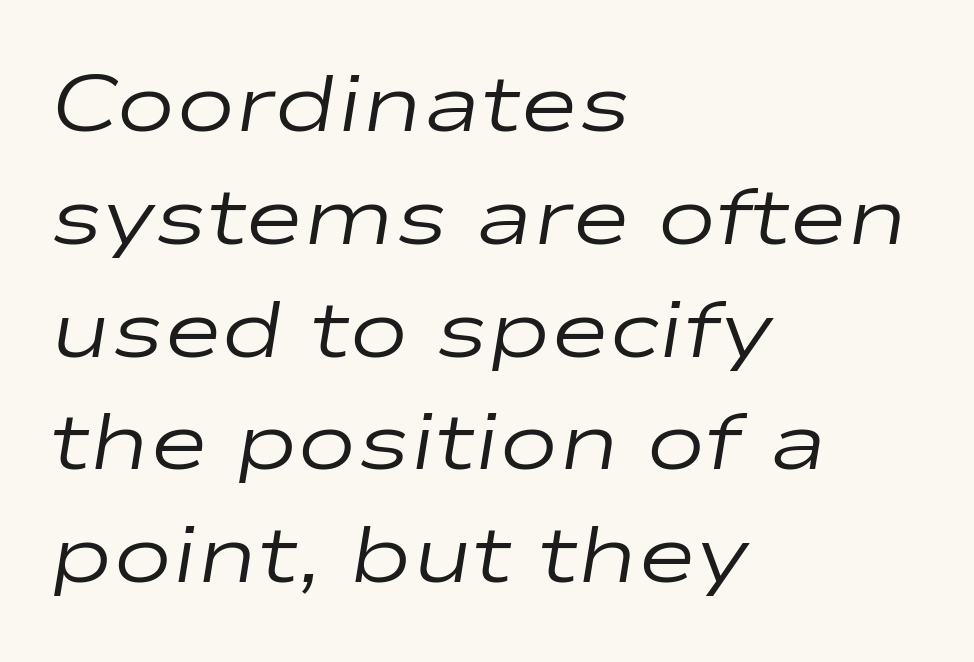
The tracking reads as untouched default to a designer's eye. Interline gaps are of average width in this sample. These lines stack with their left ends in a neat column. Rendered with sloped, italic letterforms. These lines are rendered in a variable-pitch font.
